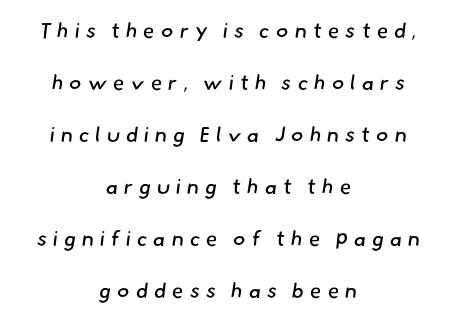
The text block is weighted toward neither margin, spreading evenly from the middle. Summary of weight: not heavy and not bold. Each row of text sits above clean, open space. This sample trades compactness for vertical openness between lines. Inter-character spacing is expanded well beyond the font's built-in metrics.
